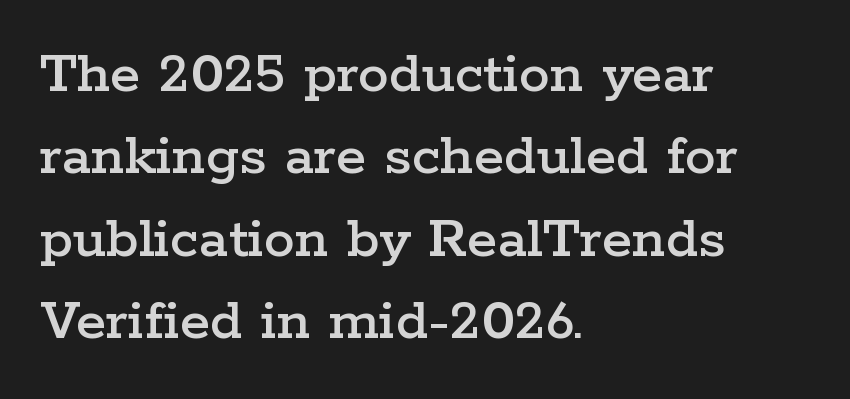
Q: Is the text italic (slanted)? A: No, it is upright.
Q: Is the typeface a serif or a sans-serif typeface? A: Serif.
Q: Is the text underlined? A: No.
Q: How is the paragraph aligned? A: Left-aligned.
Q: Is the spacing between letters normal or unusually wide? A: Normal.
Q: Is the spacing between lines tight, normal or loose? A: Normal.
Q: Width (condensed, normal, or wide)? A: Wide.
Q: Stroke contrast? A: Low.
Q: x-height? A: Medium.
Q: Monospaced? A: No.
